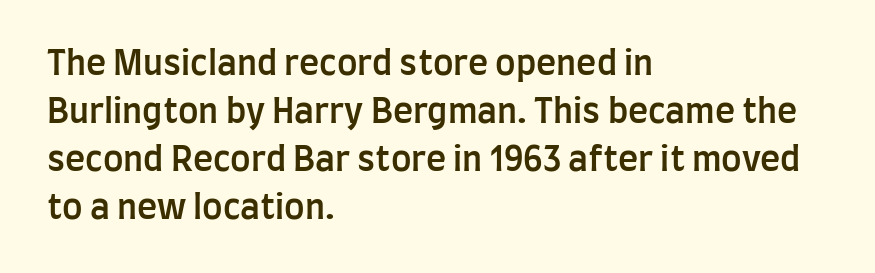
The image shows 34 px semibold, condensed sans-serif type, upright; set left-aligned, normal line spacing (1.41x), normal letter spacing, not underlined; low stroke contrast and a large x-height.
